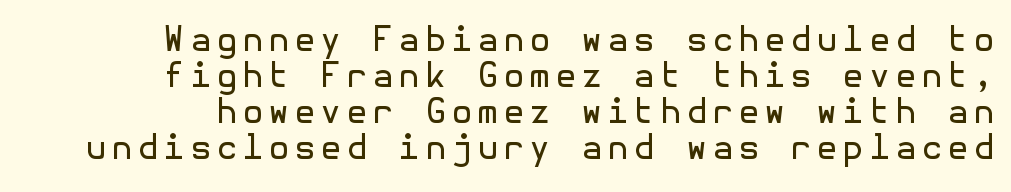
The image shows 34 px regular-weight sans-serif type, upright; set tight line spacing (1.06x), not underlined; a medium x-height.
